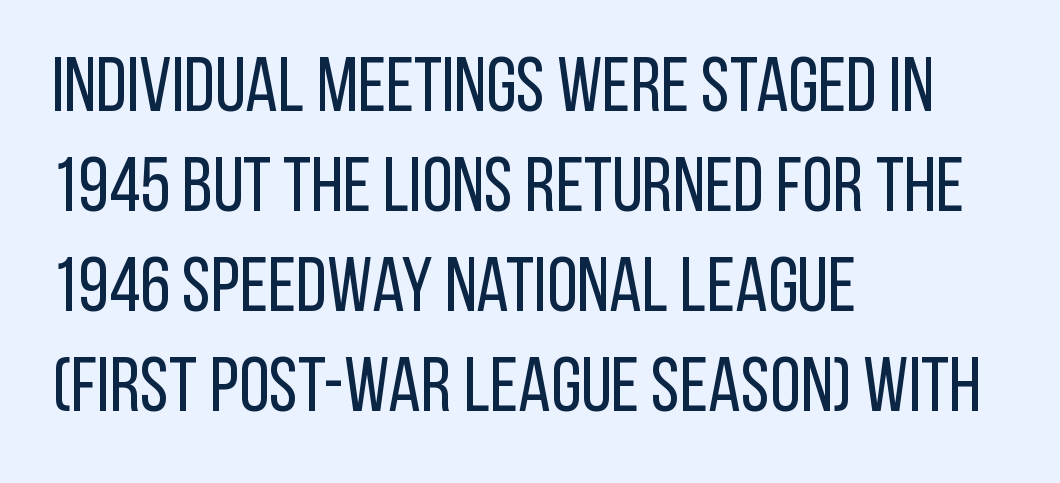
Q: Is the text bold? A: No.
Q: Is the text italic (slanted)? A: No, it is upright.
Q: Is the typeface a serif or a sans-serif typeface? A: Sans-serif.
Q: Is the text underlined? A: No.
Q: How is the paragraph aligned? A: Left-aligned.
Q: Is the spacing between letters normal or unusually wide? A: Normal.
Q: Is the spacing between lines tight, normal or loose? A: Normal.
Q: Width (condensed, normal, or wide)? A: Condensed.
Q: Stroke contrast? A: Low.
Q: x-height? A: Large.
Q: Monospaced? A: No.
